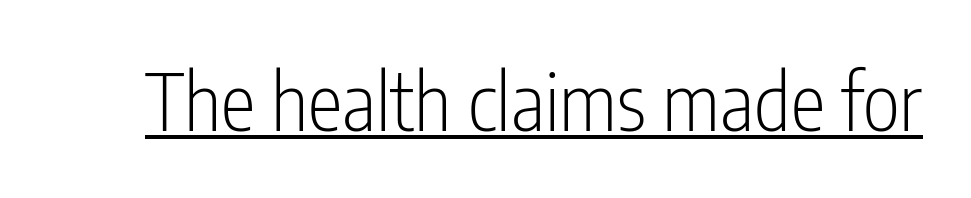
The image shows 79 px light, condensed sans-serif type, upright; set normal letter spacing, underlined; low stroke contrast and a medium x-height.
